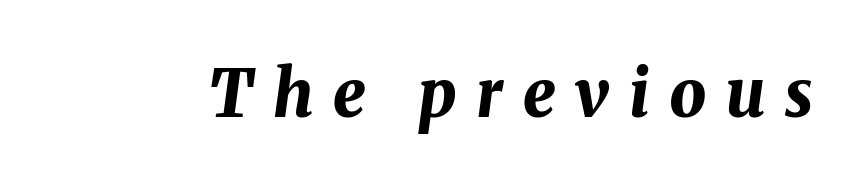
Proportional: the letters do not fall into vertical columns. Would a proofreader flag this as italicized? Yes. Check the space under the baseline: it is left empty. Set as a true bold cut, around the 700 mark.
